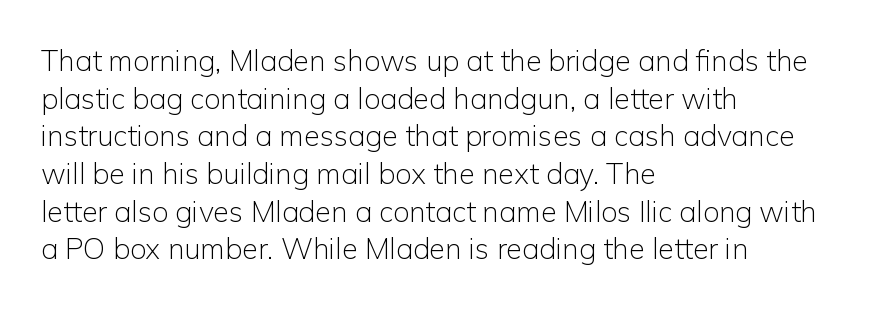
Typographically, this falls in the sans-serif category. The space beneath each line is pristine and unruled. Spacing verdict: proportional, widths tailored to each character. The lines in this sample share a left origin and differ only in where they stop. The letters stand straight up with perfectly vertical stems.
